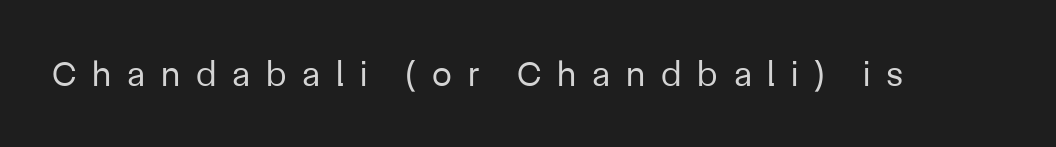
{"serif": "no", "italic": "no", "bold": "no", "weight": "regular", "width": "normal", "stroke_contrast": "low", "x_height": "medium", "monospaced": "no", "underline": "no", "letter_spacing": "wide", "letter_spacing_em": 0.44, "glyph_px": 36}
